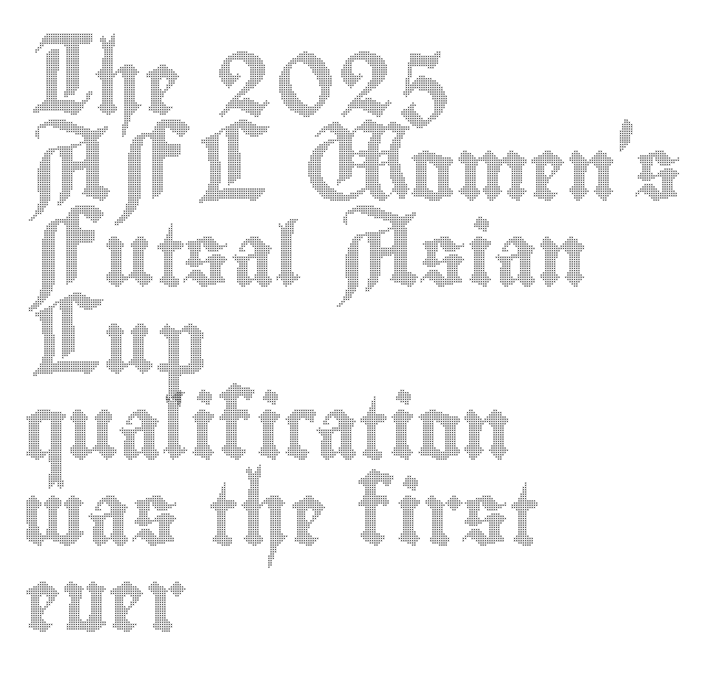
The image shows 62 px condensed type, upright; set left-aligned, normal line spacing (1.39x), normal letter spacing, not underlined; a small x-height.
